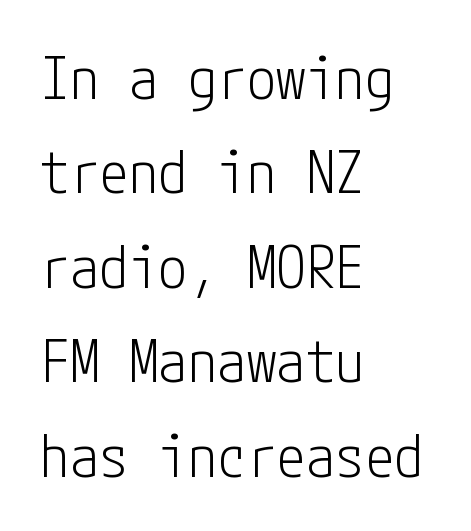
{"serif": "no", "italic": "no", "bold": "no", "weight": "light", "width": "condensed", "stroke_contrast": "low", "x_height": "medium", "underline": "no", "align": "left", "line_spacing": "normal", "line_spacing_ratio": 1.6, "letter_spacing": "normal", "letter_spacing_em": 0.0, "glyph_px": 59}
